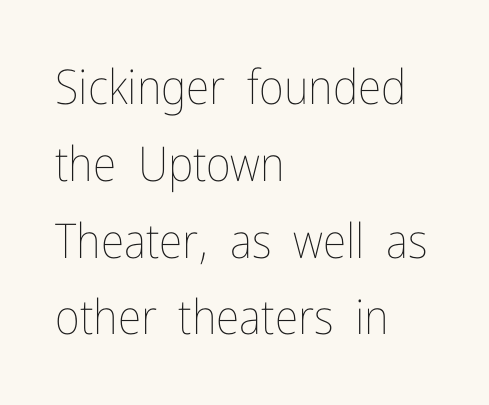
Q: Is the text bold? A: No.
Q: Is the text italic (slanted)? A: No, it is upright.
Q: Is the text underlined? A: No.
Q: How is the paragraph aligned? A: Left-aligned.
Q: Is the spacing between letters normal or unusually wide? A: Normal.
Q: Is the spacing between lines tight, normal or loose? A: Normal.
Q: Width (condensed, normal, or wide)? A: Condensed.
Q: Stroke contrast? A: Low.
Q: x-height? A: Medium.
Q: Monospaced? A: No.
